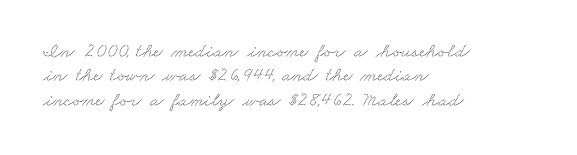
The image shows 20 px text type; set left-aligned, line spacing 1.22x, normal letter spacing, not underlined.
